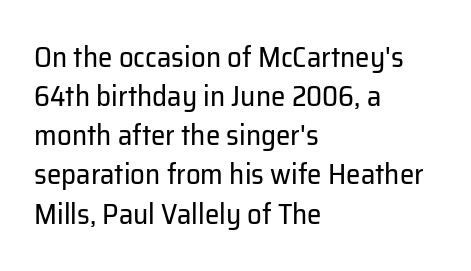
The lettering holds an erect, upright posture throughout. The letterforms sit at book weight or below. The text was rendered using a sans face with plain stroke endings. Underlining? Definitely not there. Vertical spacing — default.
